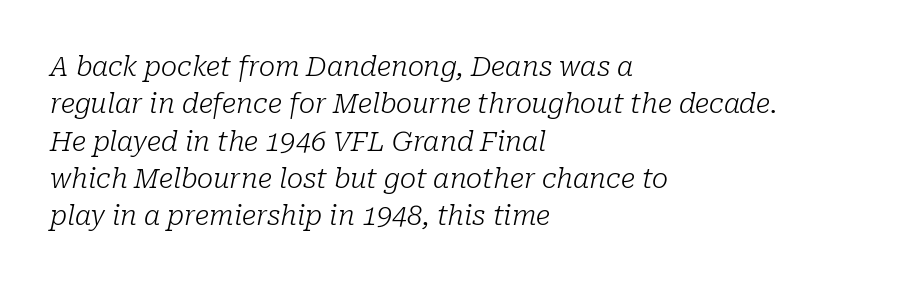
The rows are spaced the way most documents space them. Here the glyphs are tracked normally, forming tight word shapes. Each row of text sits above clean, open space. Line beginnings align vertically; line endings do not.
